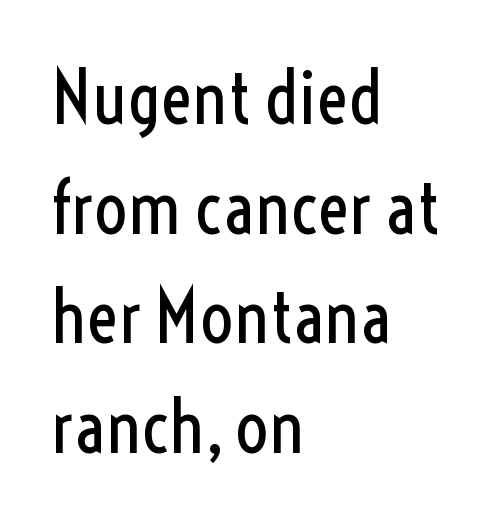
Q: Is the text bold? A: No.
Q: Is the text italic (slanted)? A: No, it is upright.
Q: Is the typeface a serif or a sans-serif typeface? A: Sans-serif.
Q: Is the text underlined? A: No.
Q: How is the paragraph aligned? A: Left-aligned.
Q: Is the spacing between letters normal or unusually wide? A: Normal.
Q: Is the spacing between lines tight, normal or loose? A: Normal.
Q: Width (condensed, normal, or wide)? A: Condensed.
Q: x-height? A: Medium.
Q: Monospaced? A: No.
